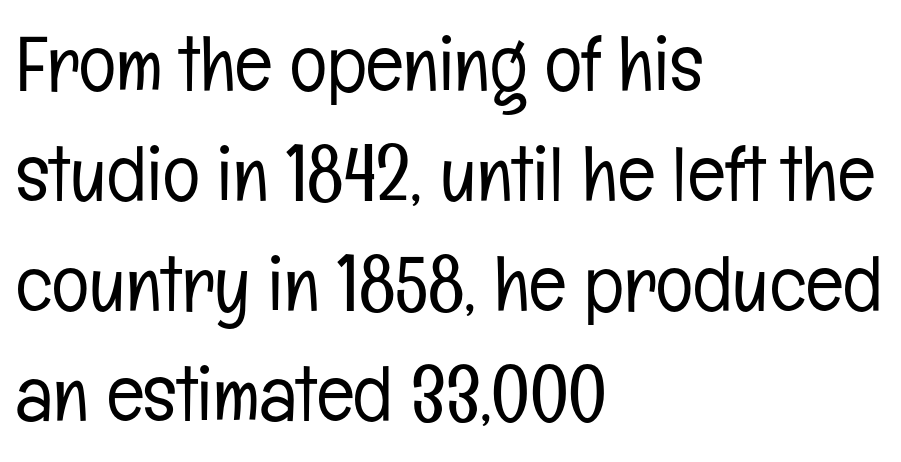
{"serif": "no", "italic": "no", "bold": "no", "weight": "light", "width": "condensed", "stroke_contrast": "low", "x_height": "medium", "monospaced": "no", "underline": "no", "align": "left", "line_spacing": "normal", "line_spacing_ratio": 1.41, "letter_spacing": "normal", "letter_spacing_em": 0.0, "glyph_px": 78}
